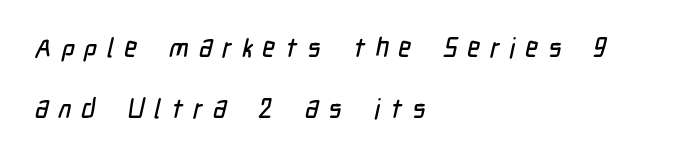
The image shows 27 px text type; set left-aligned, loose line spacing (2.26x), unusually wide letter spacing (+0.37 em), not underlined.
